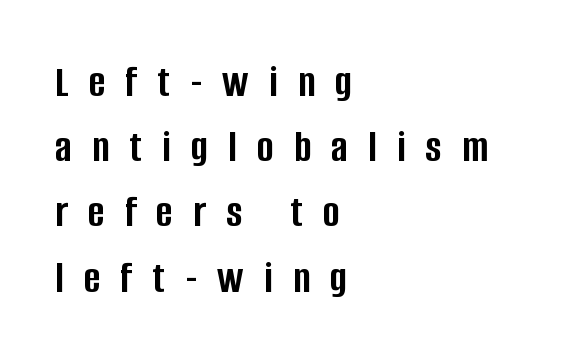
{"serif": "no", "italic": "no", "bold": "yes", "weight": "semibold", "width": "condensed", "stroke_contrast": "low", "x_height": "large", "monospaced": "no", "underline": "no", "align": "left", "line_spacing": "normal", "line_spacing_ratio": 1.45, "letter_spacing": "wide", "letter_spacing_em": 0.45, "glyph_px": 45}
